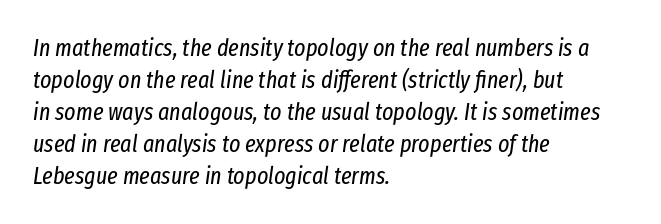
Slanted lettering throughout. Lines of text with bare space underneath. The lines sit at an ordinary, default distance from one another. If you drew a ruler down the left edge, every line would touch it.
